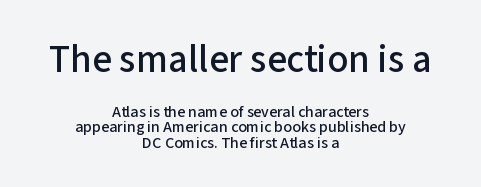
{"serif": "no", "italic": "no", "width": "normal", "stroke_contrast": "low", "x_height": "medium", "monospaced": "no", "underline": "no", "align": "center", "line_spacing": "tight", "line_spacing_ratio": 0.95, "letter_spacing": "normal", "letter_spacing_em": 0.0, "larger_block": "first", "size_ratio": 2.44, "glyph_px": 39}
